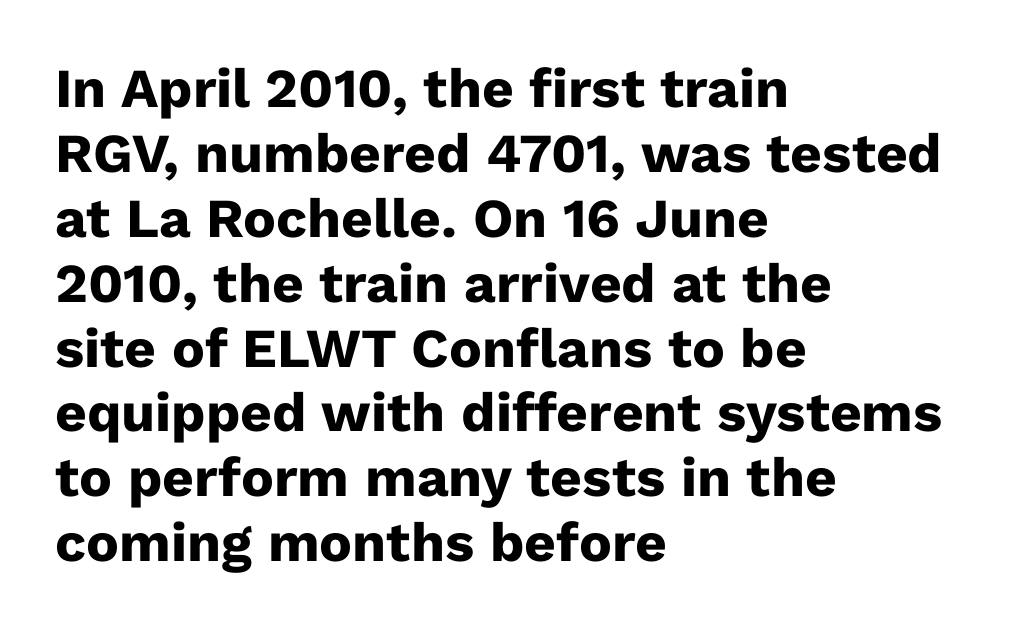
The font is running at its bold setting. A bare baseline throughout the passage. The horizontal fit of the characters is conventional and even. Check where the strokes stop: nothing finishes them off — pure sans. Which margin do the lines hug? The left one — the right edge is uneven. A typesetter would call this proportional, since set widths differ per character.
